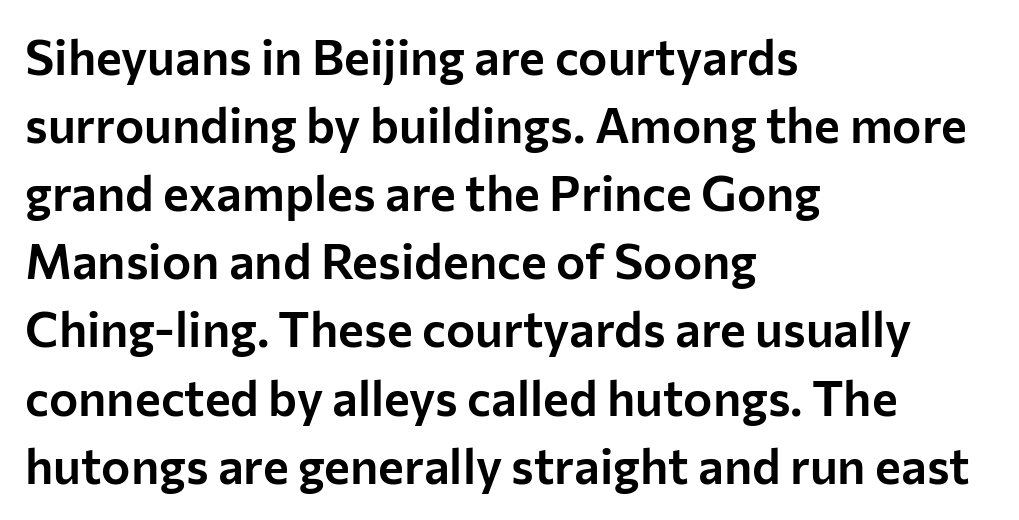
The image shows 49 px sans-serif type, upright; set left-aligned, normal line spacing (1.39x), normal letter spacing, not underlined; low stroke contrast and a medium x-height.
